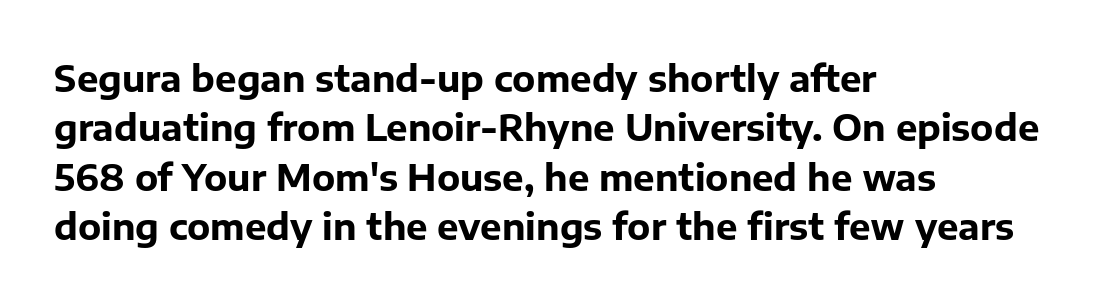
The image shows 36 px bold sans-serif type, upright; set left-aligned, normal line spacing (1.37x), normal letter spacing, not underlined; low stroke contrast and a medium x-height.
